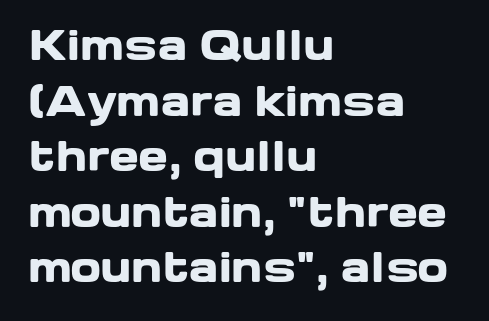
The image shows 40 px heavy, wide sans-serif type, upright; set left-aligned, normal line spacing (1.39x), normal letter spacing, not underlined; low stroke contrast and a medium x-height.
